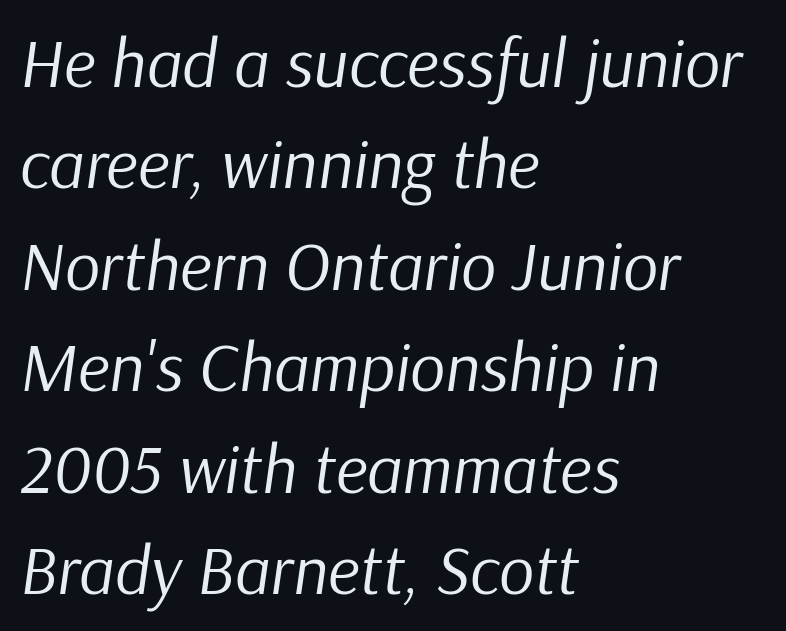
Q: Is the text bold? A: No.
Q: Is the text italic (slanted)? A: Yes, it leans right by about 9 degrees.
Q: Is the text underlined? A: No.
Q: How is the paragraph aligned? A: Left-aligned.
Q: Is the spacing between letters normal or unusually wide? A: Normal.
Q: Is the spacing between lines tight, normal or loose? A: Normal.
Q: Width (condensed, normal, or wide)? A: Normal.
Q: Stroke contrast? A: Low.
Q: x-height? A: Medium.
Q: Monospaced? A: No.
